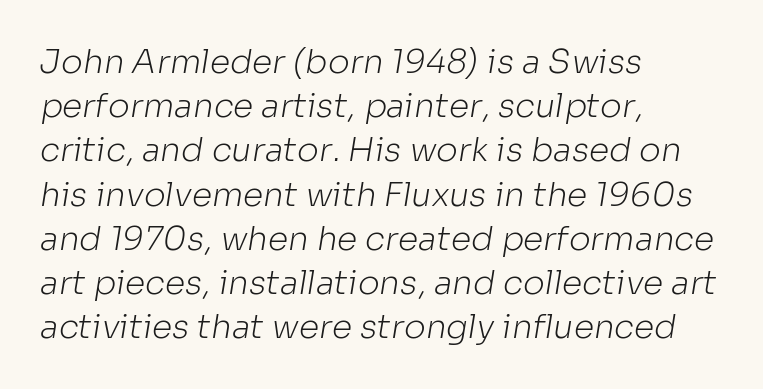
Q: Is the text bold? A: No.
Q: Is the typeface a serif or a sans-serif typeface? A: Sans-serif.
Q: Is the text underlined? A: No.
Q: How is the paragraph aligned? A: Left-aligned.
Q: Is the spacing between letters normal or unusually wide? A: Normal.
Q: Is the spacing between lines tight, normal or loose? A: Normal.
Q: Width (condensed, normal, or wide)? A: Normal.
Q: Stroke contrast? A: Low.
Q: x-height? A: Medium.
Q: Monospaced? A: No.
